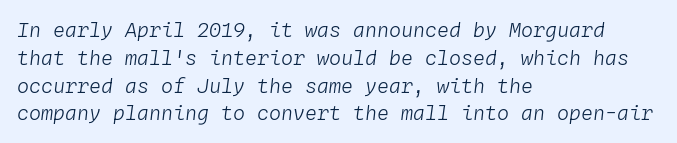
{"italic": "yes", "lean": "right", "slant_degrees": 4, "bold": "no", "underline": "no", "align": "left", "line_spacing": "normal", "line_spacing_ratio": 1.39, "letter_spacing": "normal", "letter_spacing_em": 0.0, "glyph_px": 20}
